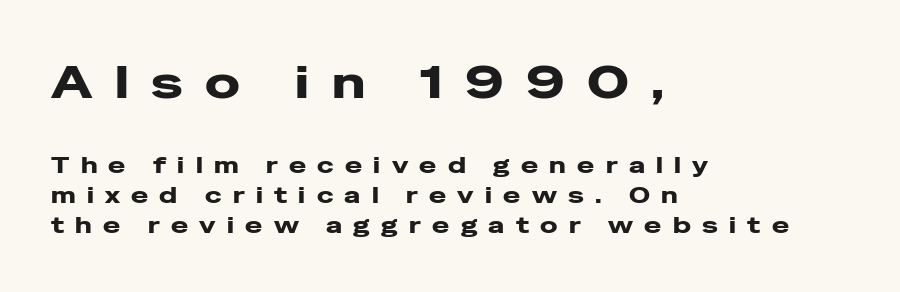
Q: Is the text bold? A: Yes.
Q: Is the text italic (slanted)? A: No, it is upright.
Q: Is the typeface a serif or a sans-serif typeface? A: Sans-serif.
Q: Is the text underlined? A: No.
Q: How is the paragraph aligned? A: Left-aligned.
Q: Is the spacing between letters normal or unusually wide? A: Unusually wide.
Q: Is the spacing between lines tight, normal or loose? A: Normal.
Q: Which block of text is set in a larger size, the first (top) or the second (bottom)? A: The first (top) one.
Q: Width (condensed, normal, or wide)? A: Wide.
Q: Stroke contrast? A: Low.
Q: x-height? A: Medium.
Q: Monospaced? A: No.
